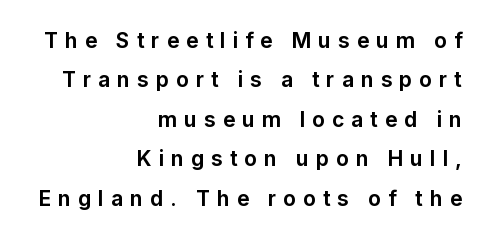
Q: Is the text bold? A: Yes.
Q: Is the text italic (slanted)? A: No, it is upright.
Q: Is the text underlined? A: No.
Q: How is the paragraph aligned? A: Right-aligned.
Q: Is the spacing between letters normal or unusually wide? A: Unusually wide.
